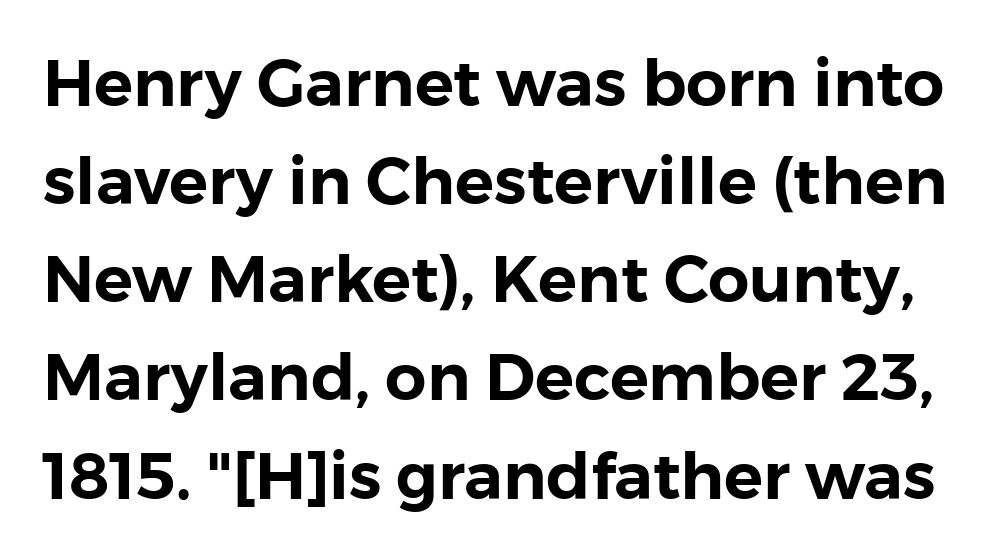
{"serif": "no", "italic": "no", "width": "normal", "x_height": "medium", "monospaced": "no", "underline": "no", "line_spacing": "normal", "line_spacing_ratio": 1.51, "letter_spacing": "normal", "letter_spacing_em": 0.0, "glyph_px": 65}
